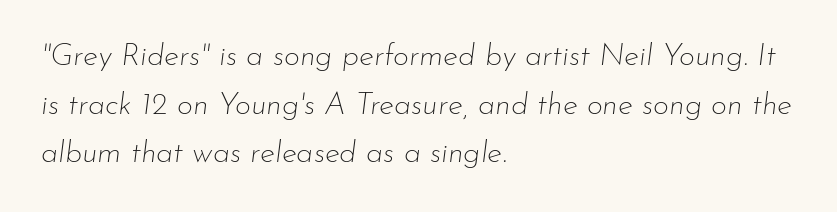
The compositor pushed each line to the left boundary. Summary of vertical rhythm: regular, with standard interline spacing. No heavy texture on the line: the type isn't bold. Anything drawn beneath the words? Only blank space. Standard letterfit; no display-style spreading of the glyphs.
